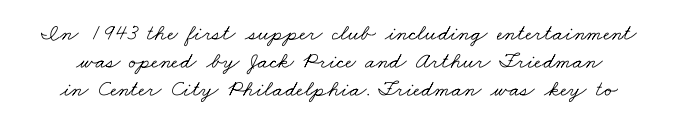
The image shows 23 px text type; set line spacing 1.21x, normal letter spacing, not underlined.
